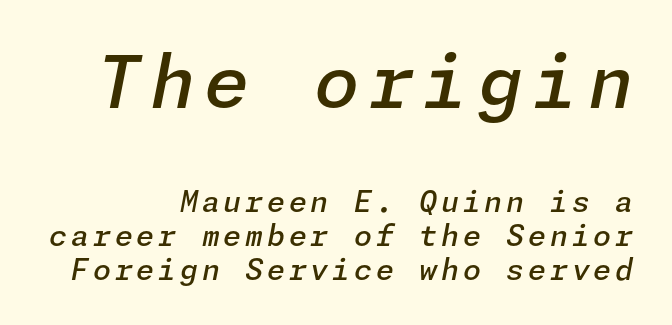
{"italic": "yes", "lean": "right", "slant_degrees": 11, "bold": "semi", "weight": "semibold", "width": "normal", "stroke_contrast": "low", "x_height": "medium", "underline": "no", "align": "right", "line_spacing_ratio": 1.18, "larger_block": "first", "size_ratio": 2.52, "glyph_px": 73}
